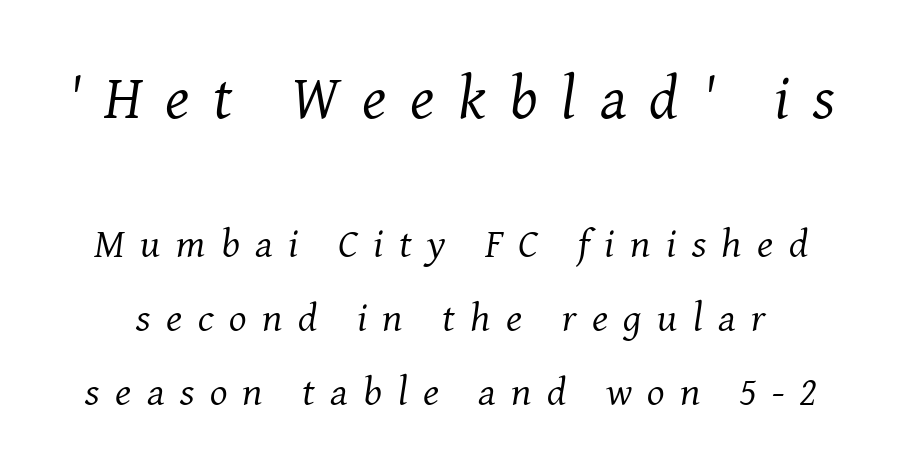
{"serif": "yes", "italic": "yes", "lean": "right", "slant_degrees": 8, "bold": "no", "weight": "regular", "width": "normal", "stroke_contrast": "medium", "x_height": "medium", "monospaced": "no", "underline": "no", "line_spacing_ratio": 1.81, "letter_spacing": "wide", "letter_spacing_em": 0.38, "larger_block": "first", "size_ratio": 1.51, "glyph_px": 62}
